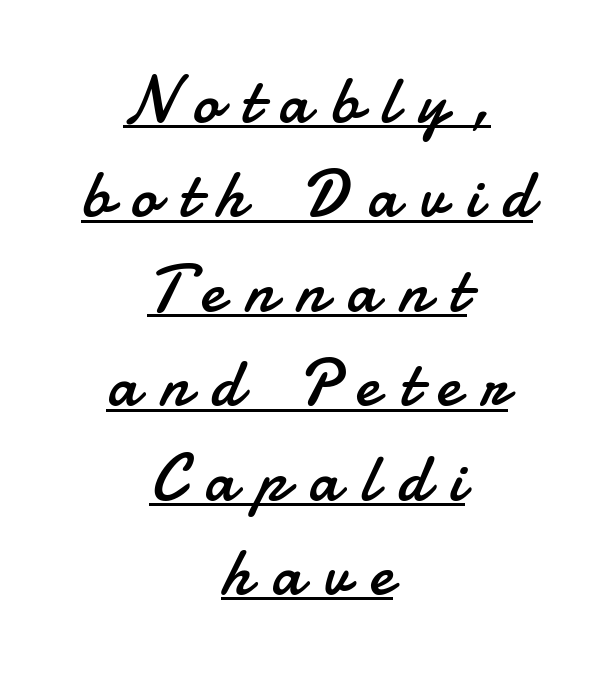
The image shows 66 px regular-weight sans-serif type; set centered, normal line spacing (1.43x), unusually wide letter spacing (+0.31 em), underlined; low stroke contrast and a small x-height.
